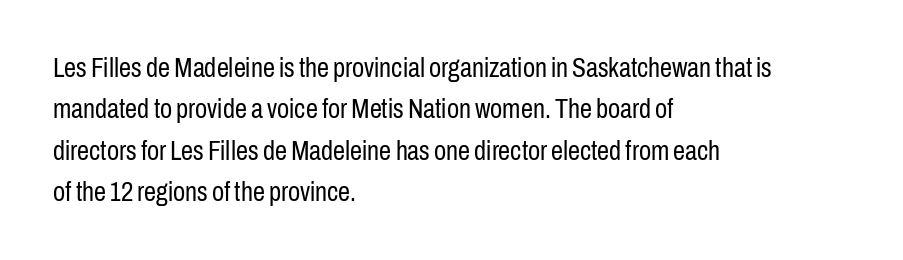
{"italic": "no", "bold": "no", "underline": "no", "align": "left", "line_spacing": "normal", "line_spacing_ratio": 1.53, "letter_spacing": "normal", "letter_spacing_em": 0.0, "glyph_px": 27}
